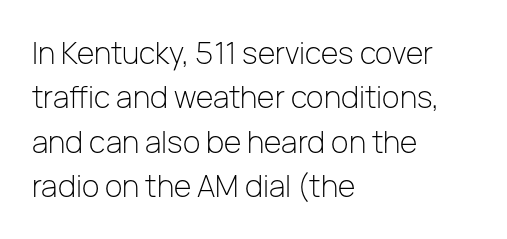
The image shows 30 px light sans-serif type, upright; set left-aligned, normal line spacing (1.48x), normal letter spacing, not underlined; low stroke contrast and a medium x-height.
